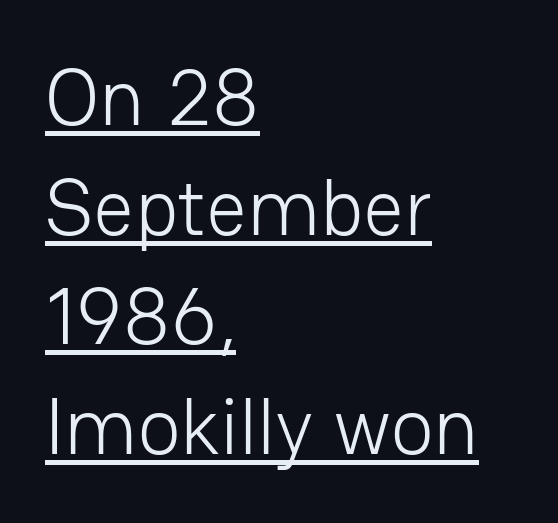
The paragraph shown leans on its left margin. Examine the stroke ends and you'll find no serifs. Notice how the stems are strictly vertical — no italics here. The typesetter has applied underlining to the passage shown.
